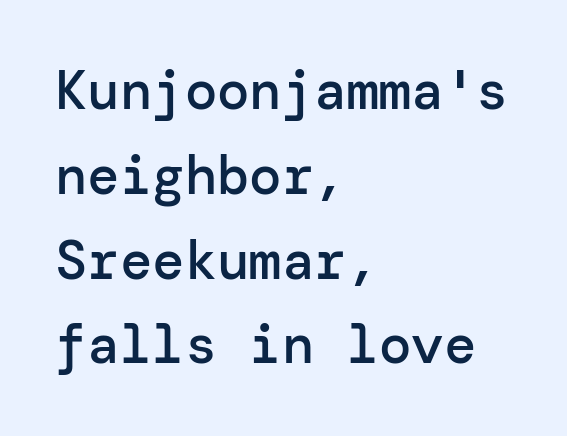
The image shows 54 px semibold sans-serif type, upright; set left-aligned, normal line spacing (1.57x), normal letter spacing, not underlined; low stroke contrast and a medium x-height.
